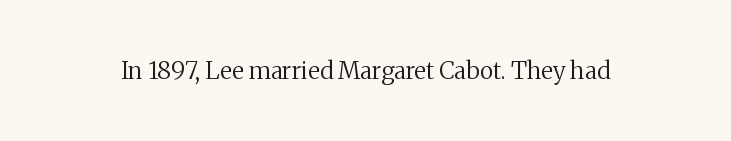
{"italic": "no", "bold": "no", "underline": "no", "letter_spacing": "normal", "letter_spacing_em": 0.0, "glyph_px": 24}
